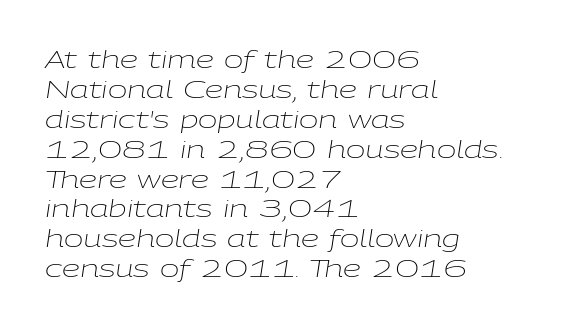
The image shows 23 px text type, italic (leaning right); set left-aligned, normal line spacing (1.3x), normal letter spacing, not underlined.
